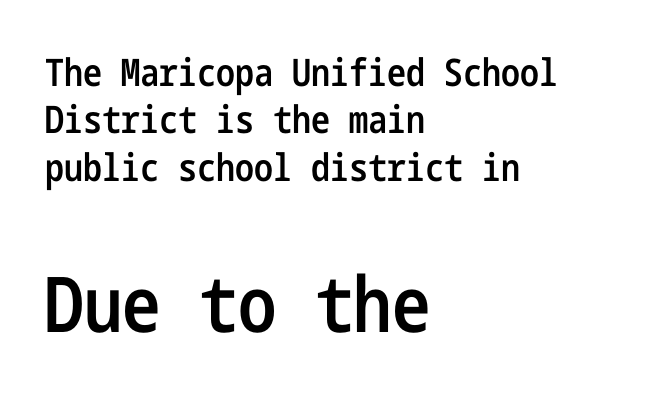
Q: Is the text bold? A: Semi-bold.
Q: Is the text italic (slanted)? A: No, it is upright.
Q: Is the typeface a serif or a sans-serif typeface? A: Sans-serif.
Q: Is the text underlined? A: No.
Q: How is the paragraph aligned? A: Left-aligned.
Q: Is the spacing between letters normal or unusually wide? A: Normal.
Q: Is the spacing between lines tight, normal or loose? A: Normal.
Q: Which block of text is set in a larger size, the first (top) or the second (bottom)? A: The second (bottom) one.
Q: Width (condensed, normal, or wide)? A: Condensed.
Q: Stroke contrast? A: Low.
Q: x-height? A: Medium.
